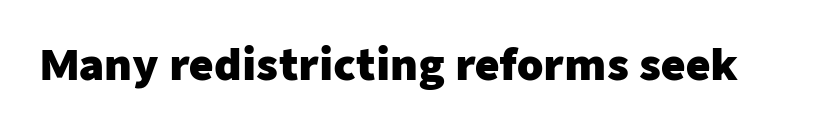
{"serif": "no", "italic": "no", "bold": "yes", "weight": "heavy", "width": "normal", "stroke_contrast": "low", "x_height": "medium", "monospaced": "no", "underline": "no", "letter_spacing": "normal", "letter_spacing_em": 0.0, "glyph_px": 42}
